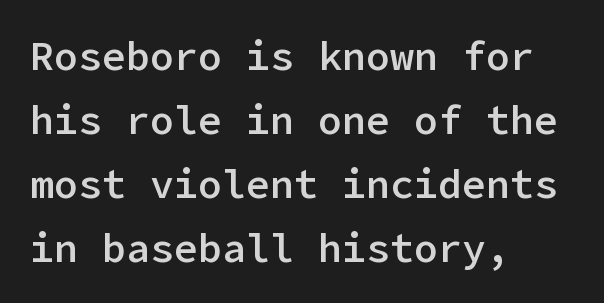
Characters remain perfectly vertical along every line. A classic flush-left, rag-right setting is used for this passage. Look at the bottom of the vertical strokes: they stop flat, with no serifs. No extra tracking has been applied to these lines.
